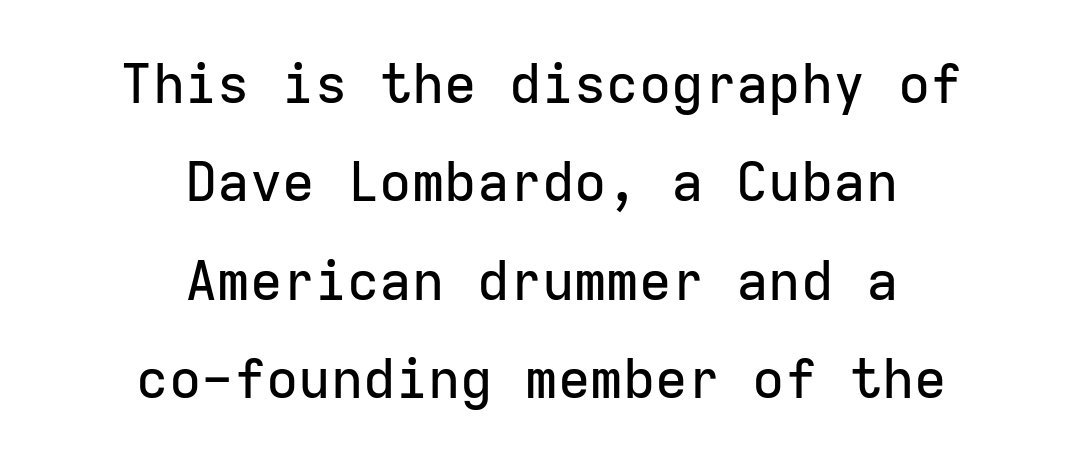
{"serif": "no", "italic": "no", "width": "normal", "stroke_contrast": "low", "x_height": "medium", "monospaced": "yes", "underline": "no", "align": "center", "line_spacing_ratio": 1.82, "letter_spacing": "normal", "letter_spacing_em": 0.0, "glyph_px": 54}
